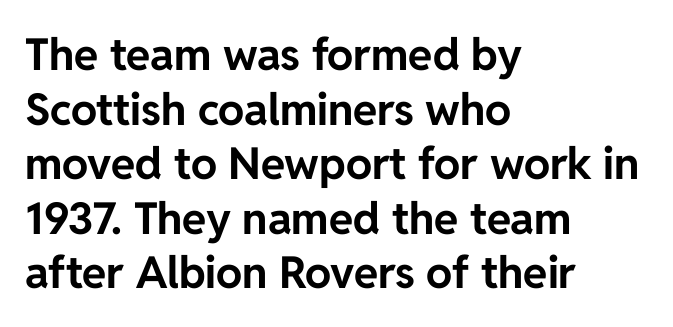
The image shows 44 px bold sans-serif type, upright; set left-aligned, line spacing 1.24x, normal letter spacing, not underlined; low stroke contrast and a medium x-height.
